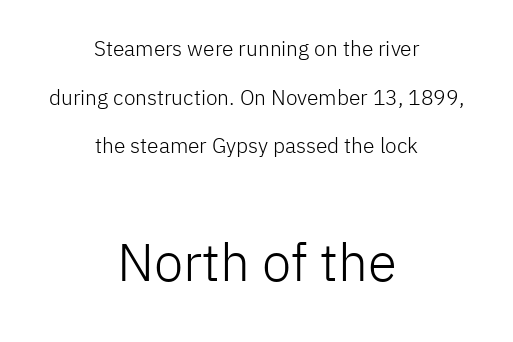
Q: Is the text bold? A: No.
Q: Is the text italic (slanted)? A: No, it is upright.
Q: Is the typeface a serif or a sans-serif typeface? A: Sans-serif.
Q: Is the text underlined? A: No.
Q: How is the paragraph aligned? A: Centered.
Q: Is the spacing between letters normal or unusually wide? A: Normal.
Q: Is the spacing between lines tight, normal or loose? A: Loose.
Q: Which block of text is set in a larger size, the first (top) or the second (bottom)? A: The second (bottom) one.
Q: Width (condensed, normal, or wide)? A: Normal.
Q: Stroke contrast? A: Low.
Q: x-height? A: Medium.
Q: Monospaced? A: No.
